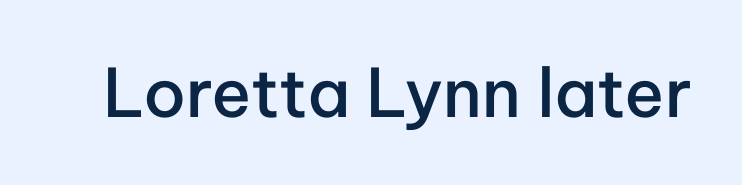
The passage shown is typeset with a sans-serif family. Underline: absent. Quick note: not italic, upright. Proportional: the letters do not fall into vertical columns.
